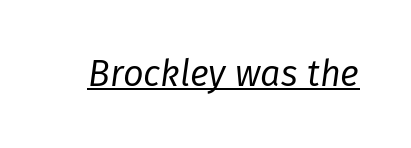
Q: Is the text bold? A: No.
Q: Is the text italic (slanted)? A: Yes, it leans right by about 8 degrees.
Q: Is the text underlined? A: Yes.
Q: Is the spacing between letters normal or unusually wide? A: Normal.
Q: Width (condensed, normal, or wide)? A: Normal.
Q: Stroke contrast? A: Low.
Q: x-height? A: Medium.
Q: Monospaced? A: No.
